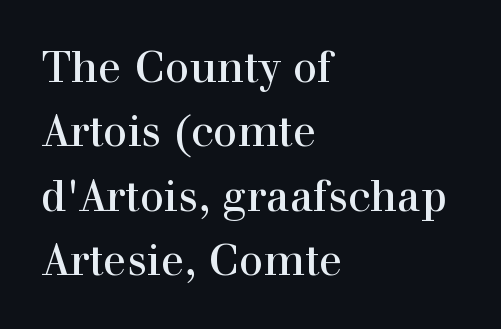
{"serif": "yes", "italic": "no", "width": "normal", "x_height": "medium", "monospaced": "no", "underline": "no", "align": "left", "line_spacing": "normal", "line_spacing_ratio": 1.5, "letter_spacing": "normal", "letter_spacing_em": 0.0, "glyph_px": 43}
